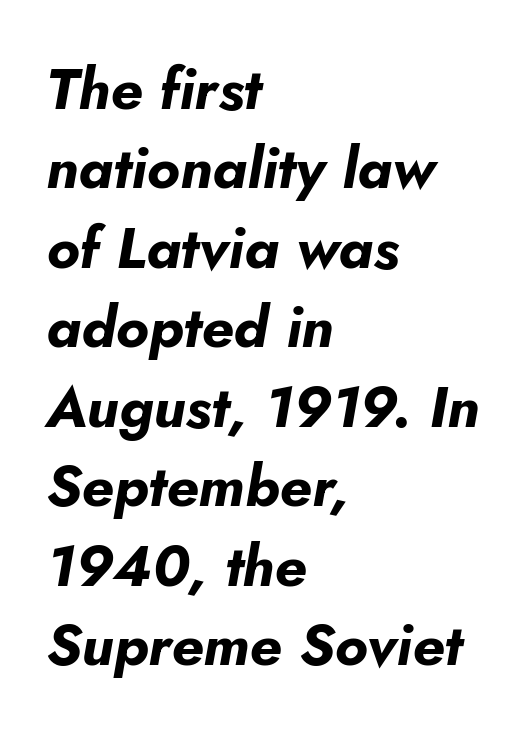
Has an underline been added? It has not. The compositor pushed each line to the left boundary. The type is set solid horizontally, with unmodified tracking. Compared with typical paragraphs, the rows here are spaced about the same.
